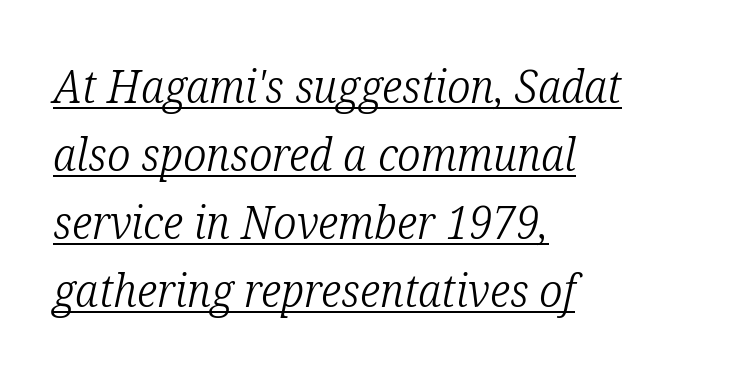
The image shows 46 px light, condensed serif type, italic (leaning right); set left-aligned, normal line spacing (1.48x), normal letter spacing, underlined; low stroke contrast and a medium x-height.
